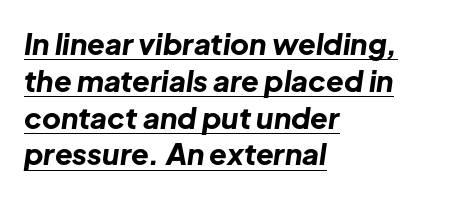
Has an underline been added? It has. Each glyph is drawn with heavy, bold strokes. Emphasis-style slanted type is in use. Observe the ordinary spacing: letters are neighbours, not strangers. Each letter keeps its own natural width here, so spacing adapts to shape.
